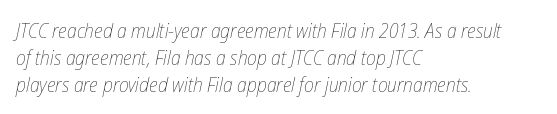
Words float on clear page, feet unadorned. Short note: letters normally spaced. This sample uses an oblique cut, with every glyph tilted off the vertical. Stroke thickness stays within the range of a standard reading face or lighter.
